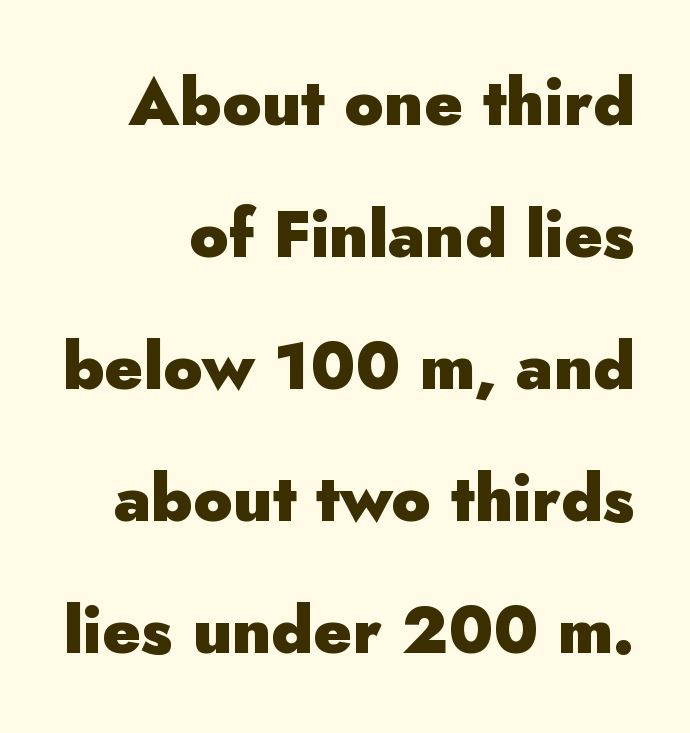
The image shows 65 px heavy sans-serif type, upright; set right-aligned, loose line spacing (2.03x), normal letter spacing, not underlined; low stroke contrast and a small x-height.
